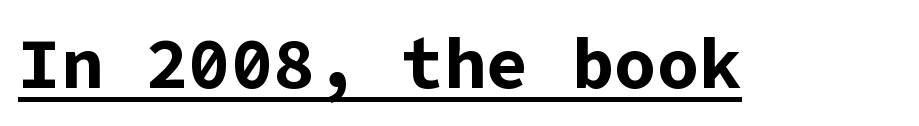
Every stem runs plumb, perpendicular to the baseline. Serifs: no, the terminals of the letterforms are clean. This sample uses plain, unmodified letter spacing. This rendering features underlined lettering.
